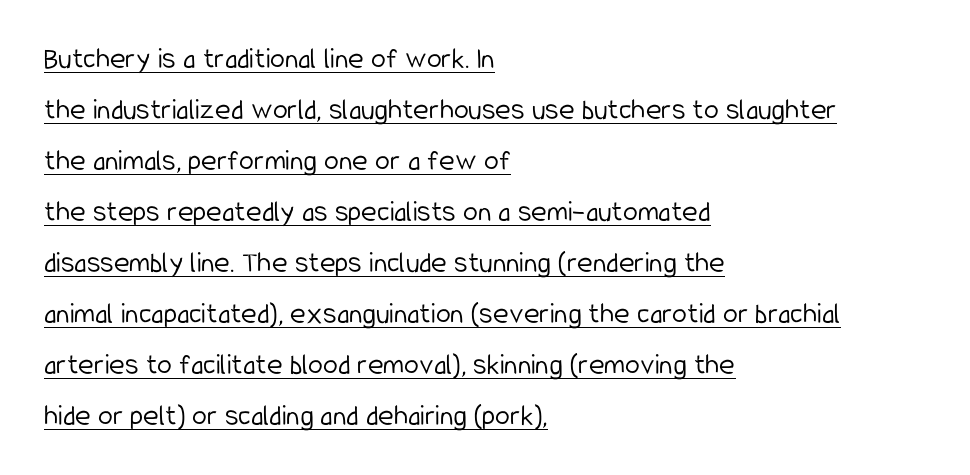
{"serif": "no", "italic": "no", "bold": "no", "weight": "light", "width": "condensed", "stroke_contrast": "low", "x_height": "medium", "monospaced": "no", "underline": "yes", "align": "left", "line_spacing": "normal", "line_spacing_ratio": 1.7, "letter_spacing": "normal", "letter_spacing_em": 0.0, "glyph_px": 30}
